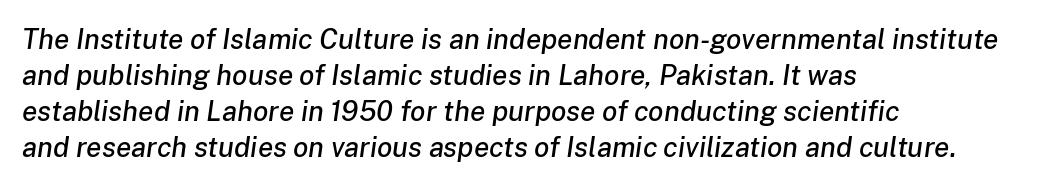
The image shows 28 px text type, italic (leaning right); set left-aligned, normal line spacing (1.29x), normal letter spacing, not underlined; low stroke contrast and a medium x-height.
